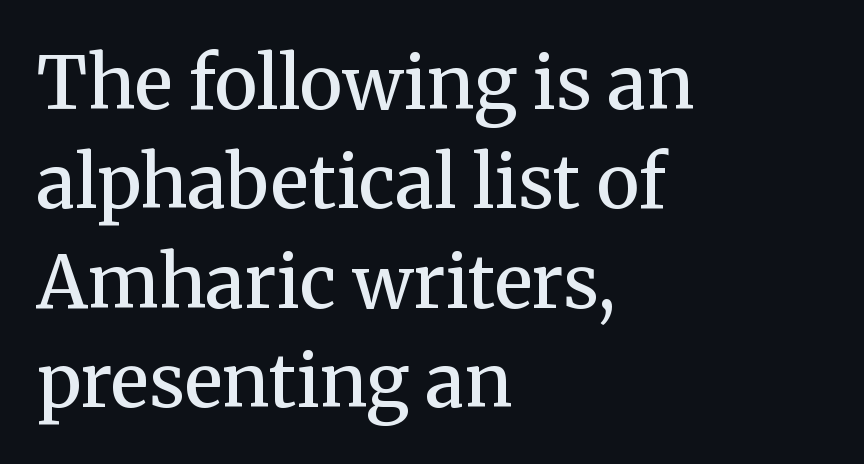
The image shows 73 px semibold serif type, upright; set left-aligned, normal line spacing (1.36x), normal letter spacing, not underlined; medium stroke contrast and a medium x-height.
